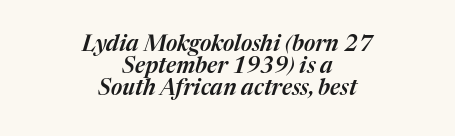
The image shows 22 px text type, italic (leaning right); set centered, tight line spacing (1.01x), normal letter spacing, not underlined.
